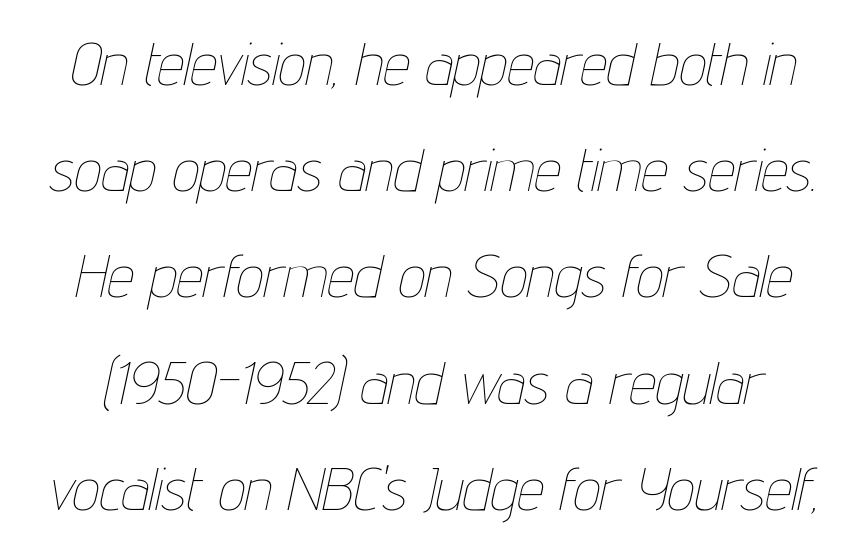
Q: Is the text bold? A: No.
Q: Is the text italic (slanted)? A: Yes, it leans right by about 12 degrees.
Q: Is the text underlined? A: No.
Q: Is the spacing between letters normal or unusually wide? A: Normal.
Q: Width (condensed, normal, or wide)? A: Condensed.
Q: Stroke contrast? A: Low.
Q: x-height? A: Medium.
Q: Monospaced? A: No.
